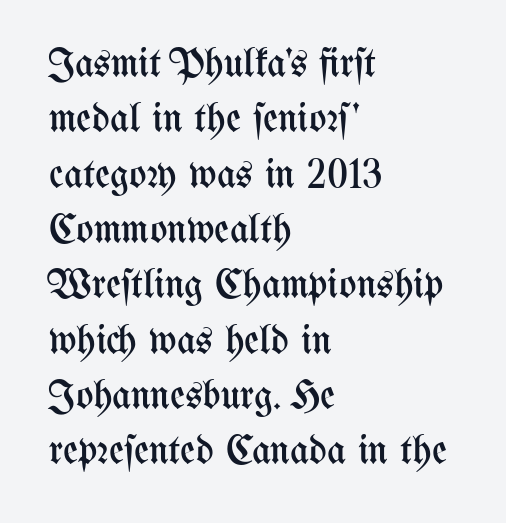
{"italic": "no", "bold": "no", "weight": "regular", "width": "condensed", "stroke_contrast": "medium", "x_height": "medium", "monospaced": "no", "underline": "no", "align": "left", "line_spacing": "normal", "line_spacing_ratio": 1.35, "letter_spacing": "normal", "letter_spacing_em": 0.0, "glyph_px": 41}
